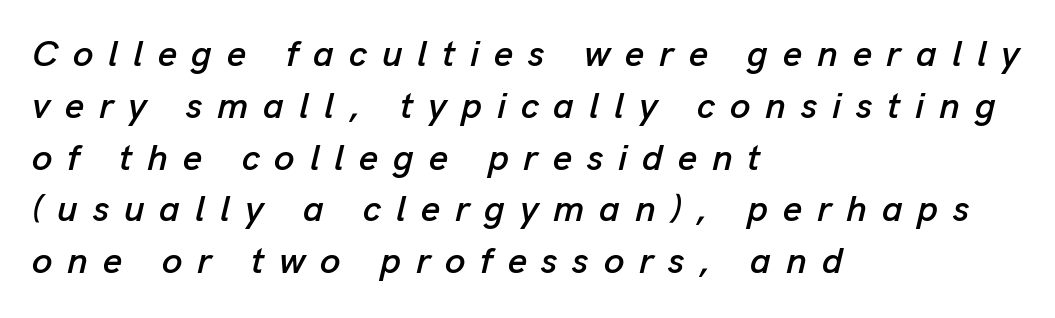
Descender tails drop into unmarked territory. Slanted lettering throughout. Baseline-to-baseline distance is the conventional proportion of letter height. The rendering uses natural spacing where letterforms have individual widths. The paragraph shown leans on its left margin. The rendering inserts visible extra space after every character.
